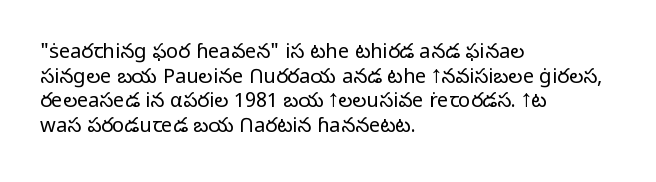
The image shows 20 px text type, upright; set left-aligned, line spacing 1.23x, normal letter spacing, not underlined.
